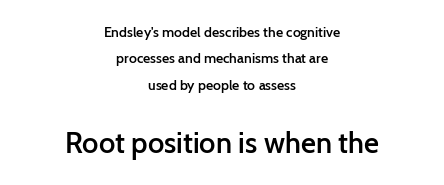
Q: Is the text bold? A: Semi-bold.
Q: Is the text italic (slanted)? A: No, it is upright.
Q: Is the typeface a serif or a sans-serif typeface? A: Sans-serif.
Q: Is the text underlined? A: No.
Q: How is the paragraph aligned? A: Centered.
Q: Is the spacing between letters normal or unusually wide? A: Normal.
Q: Which block of text is set in a larger size, the first (top) or the second (bottom)? A: The second (bottom) one.
Q: Width (condensed, normal, or wide)? A: Normal.
Q: Stroke contrast? A: Low.
Q: x-height? A: Medium.
Q: Monospaced? A: No.
